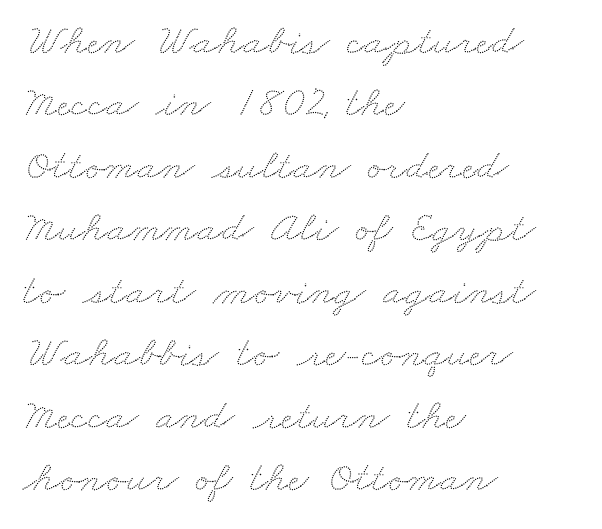
{"width": "wide", "stroke_contrast": "low", "x_height": "small", "monospaced": "no", "underline": "no", "align": "left", "line_spacing": "normal", "line_spacing_ratio": 1.42, "letter_spacing": "normal", "letter_spacing_em": 0.0, "glyph_px": 44}
